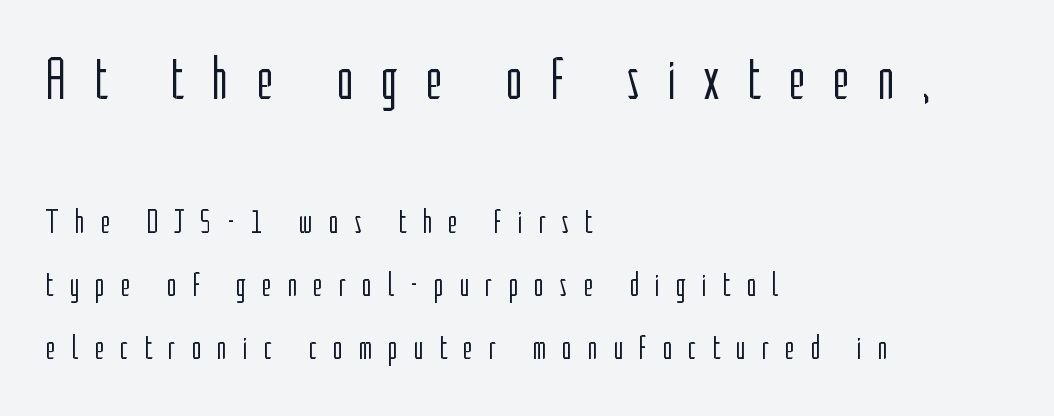
Q: Is the text bold? A: No.
Q: Is the text italic (slanted)? A: No, it is upright.
Q: Is the typeface a serif or a sans-serif typeface? A: Sans-serif.
Q: Is the text underlined? A: No.
Q: How is the paragraph aligned? A: Left-aligned.
Q: Is the spacing between letters normal or unusually wide? A: Unusually wide.
Q: Which block of text is set in a larger size, the first (top) or the second (bottom)? A: The first (top) one.
Q: Width (condensed, normal, or wide)? A: Condensed.
Q: Stroke contrast? A: Low.
Q: x-height? A: Medium.
Q: Monospaced? A: No.
